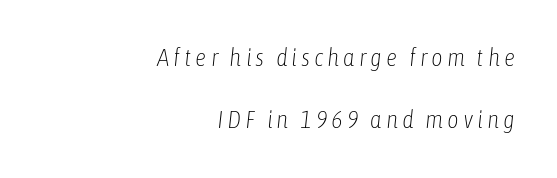
{"italic": "yes", "lean": "right", "slant_degrees": 6, "bold": "no", "underline": "no", "align": "right", "line_spacing": "loose", "line_spacing_ratio": 2.5, "glyph_px": 25}
